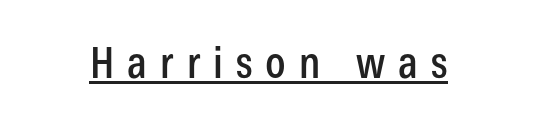
Each letter keeps its own natural width here, so spacing adapts to shape. This is roman type, the default non-slanted kind. In terms of letterspacing, this is a distinctly airy, spread setting. The words here are underlined. The text was rendered using a sans face with plain stroke endings.
